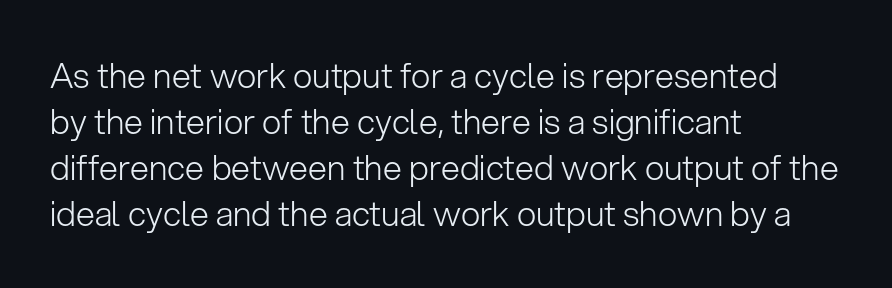
This sample is left-justified, so line endings fall wherever the words run out. Students, observe: this is what conventionally led text looks like. Bold? No — there's no thickening of the strokes. Beneath every word, the page is bare. You can tell it's not italic because the verticals are truly vertical. Tracking value appears to be zero — textbook default spacing.
